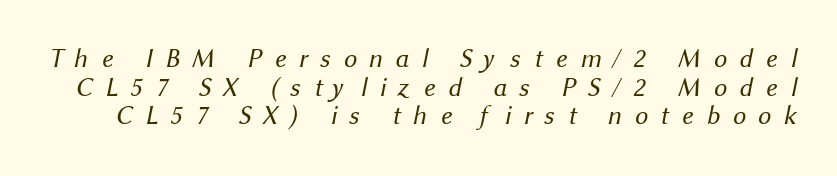
Characters follow at a spacing far wider than the type designer built in. What's the leading like? Squeezed, with rows nearly overlapping. Lines of text with bare space underneath. Is the type heavy? It reads as light-to-regular instead.
